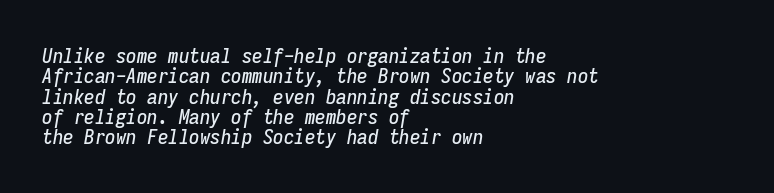
Summary of vertical rhythm: compact, with narrow interline spacing. The text block is weighted toward the left margin, trailing off unevenly rightward. Yep, that's italic — everything's leaning. Only glyphs here, with clear space below each row.
